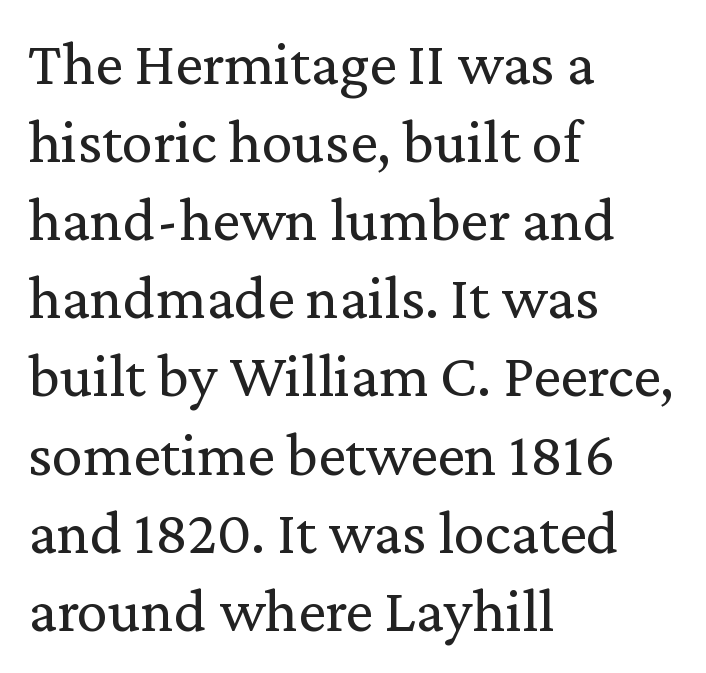
Think of a printed novel: that variable character pitch is what you see here. Compared with typical paragraphs, the rows here are spaced about the same. The cut favours lightness, reaching ordinary text weight at its darkest. A typesetter would call this zero additional tracking. This is roman type, the default non-slanted kind.
